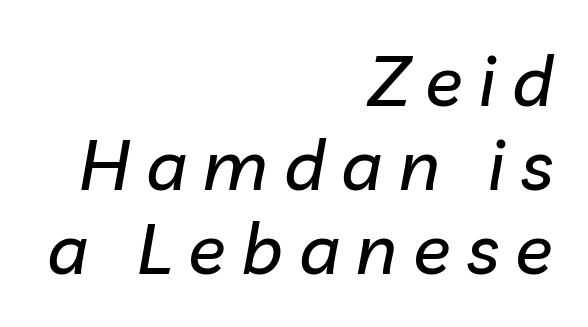
Posture: slanted. Visually the block forms a straight wall on the right and a jagged coastline on the left. Tracking here is generous; glyphs stand well apart from one another. Plain, unruled lines of type. A typesetter would call this proportional, since set widths differ per character.
